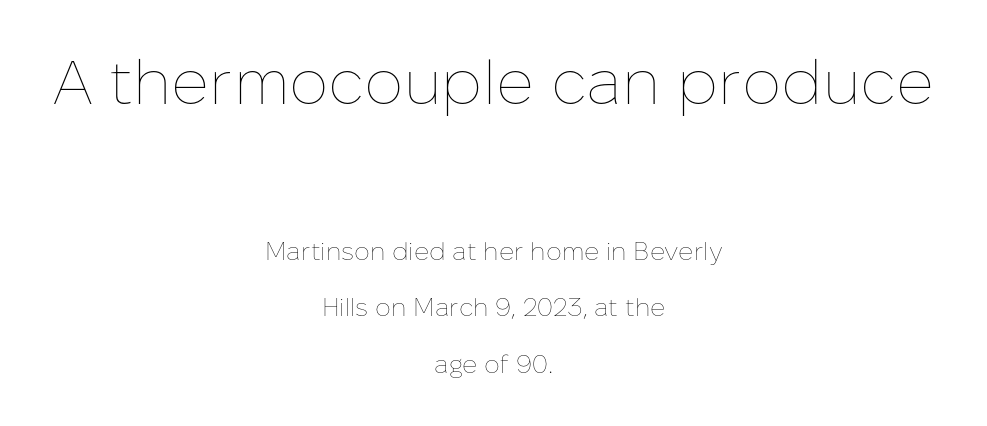
It's the straight-up-and-down kind of type. Every row of glyphs is offset so its center matches the block's center. Is the lower block the larger one? No — the upper block carries the bigger type. The line texture is even and compact thanks to regular tracking. The passage shown is not bold in any degree. The string is rendered with underlining switched off.
